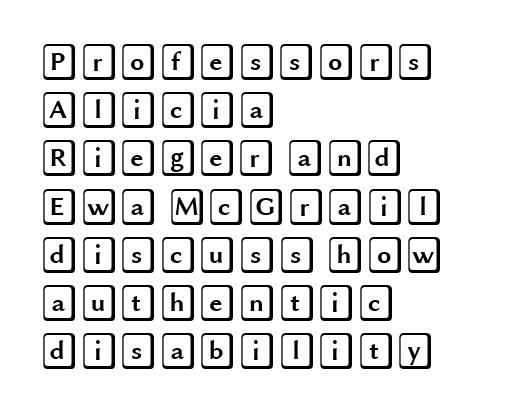
Q: Is the text italic (slanted)? A: No, it is upright.
Q: Is the text underlined? A: No.
Q: How is the paragraph aligned? A: Left-aligned.
Q: Is the spacing between letters normal or unusually wide? A: Normal.
Q: Is the spacing between lines tight, normal or loose? A: Normal.
Q: Width (condensed, normal, or wide)? A: Wide.
Q: x-height? A: Large.
